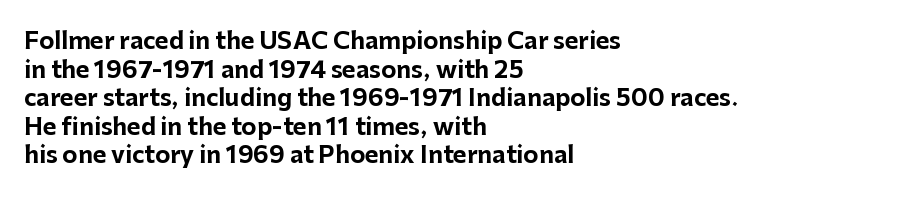
The image shows 23 px bold type, upright; set left-aligned, line spacing 1.24x, normal letter spacing, not underlined.
